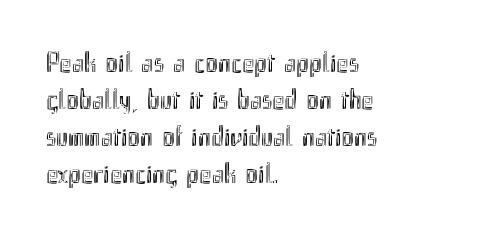
Q: Is the text italic (slanted)? A: No, it is upright.
Q: Is the text underlined? A: No.
Q: How is the paragraph aligned? A: Left-aligned.
Q: Is the spacing between letters normal or unusually wide? A: Normal.
Q: Is the spacing between lines tight, normal or loose? A: Normal.
Q: Width (condensed, normal, or wide)? A: Condensed.
Q: x-height? A: Small.
Q: Monospaced? A: No.
